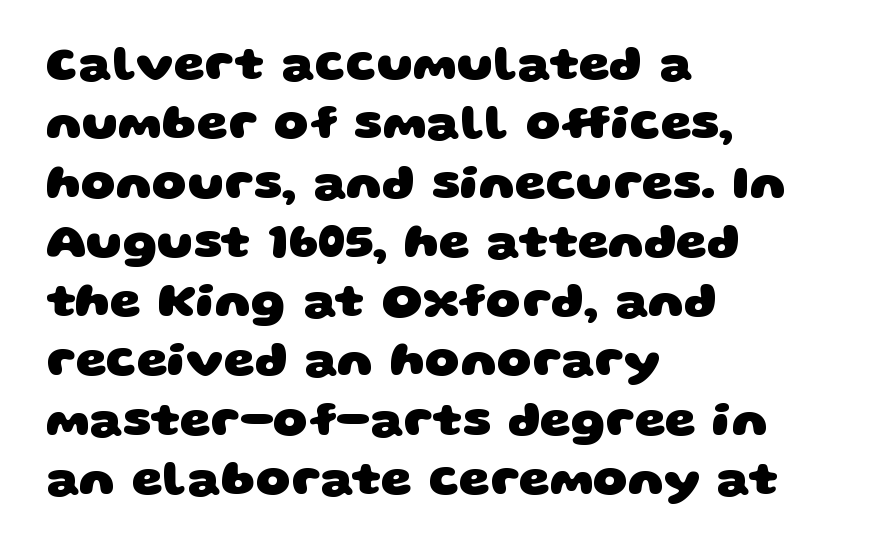
{"serif": "no", "bold": "yes", "weight": "heavy", "width": "wide", "stroke_contrast": "low", "x_height": "large", "monospaced": "no", "underline": "no", "align": "left", "line_spacing_ratio": 1.21, "letter_spacing": "normal", "letter_spacing_em": 0.0, "glyph_px": 49}
